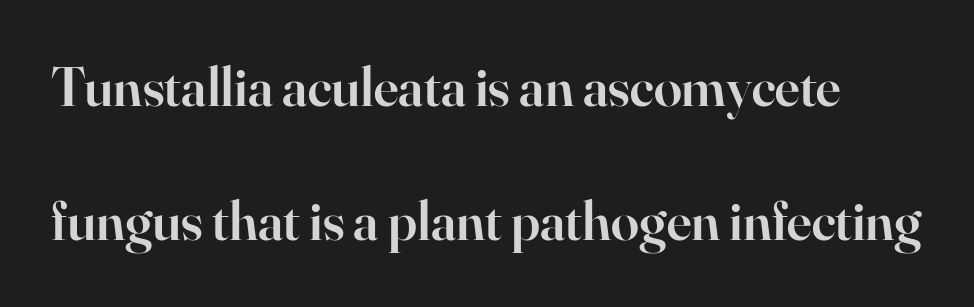
Q: Is the text bold? A: Semi-bold.
Q: Is the text italic (slanted)? A: No, it is upright.
Q: Is the typeface a serif or a sans-serif typeface? A: Serif.
Q: Is the text underlined? A: No.
Q: Is the spacing between letters normal or unusually wide? A: Normal.
Q: Is the spacing between lines tight, normal or loose? A: Loose.
Q: Width (condensed, normal, or wide)? A: Normal.
Q: Stroke contrast? A: High.
Q: x-height? A: Small.
Q: Monospaced? A: No.
